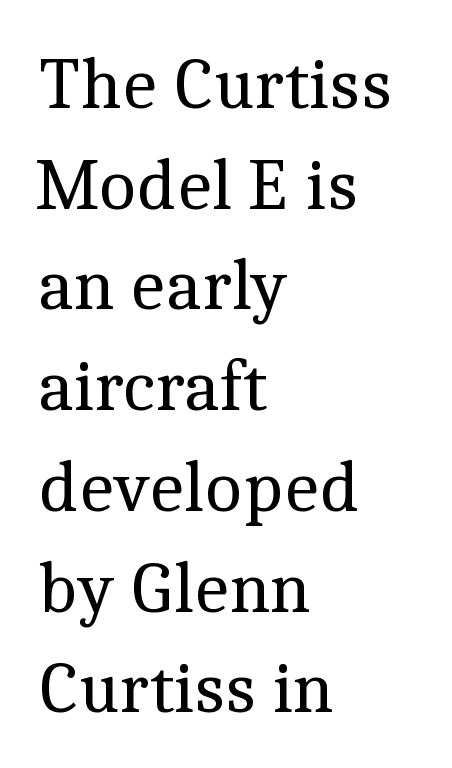
{"serif": "yes", "italic": "no", "bold": "no", "weight": "regular", "width": "normal", "x_height": "medium", "monospaced": "no", "underline": "no", "align": "left", "line_spacing": "normal", "line_spacing_ratio": 1.38, "letter_spacing": "normal", "letter_spacing_em": 0.0, "glyph_px": 73}
